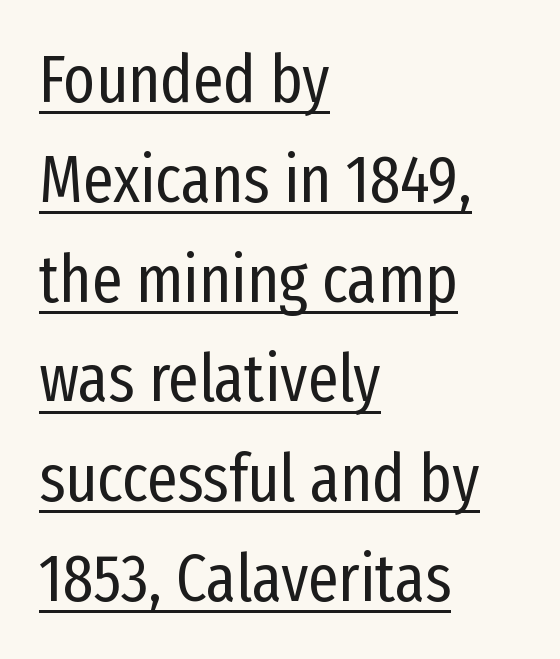
The image shows 67 px regular-weight, condensed sans-serif type, upright; set left-aligned, normal line spacing (1.49x), normal letter spacing, underlined; low stroke contrast and a medium x-height.
